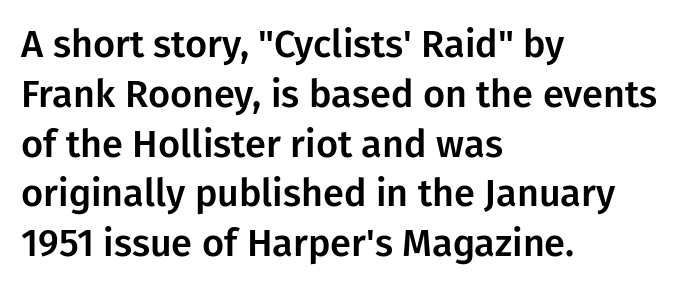
The image shows 38 px sans-serif type, upright; set left-aligned, normal line spacing (1.31x), normal letter spacing, not underlined; low stroke contrast and a medium x-height.
